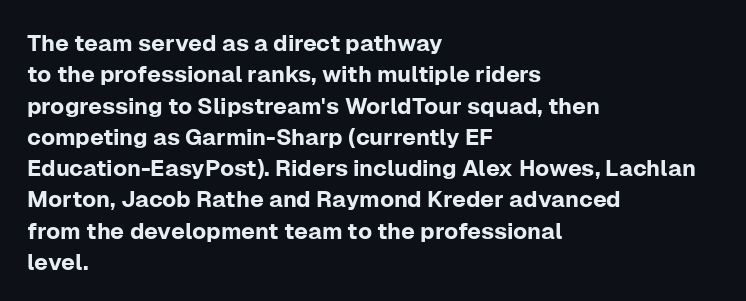
{"italic": "no", "underline": "no", "align": "left", "line_spacing": "normal", "line_spacing_ratio": 1.36, "letter_spacing": "normal", "letter_spacing_em": 0.0, "glyph_px": 23}
